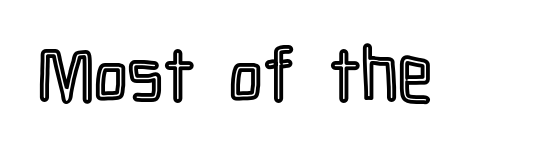
Q: Is the text italic (slanted)? A: No, it is upright.
Q: Is the text underlined? A: No.
Q: Is the spacing between letters normal or unusually wide? A: Normal.
Q: Width (condensed, normal, or wide)? A: Condensed.
Q: x-height? A: Medium.
Q: Monospaced? A: No.
